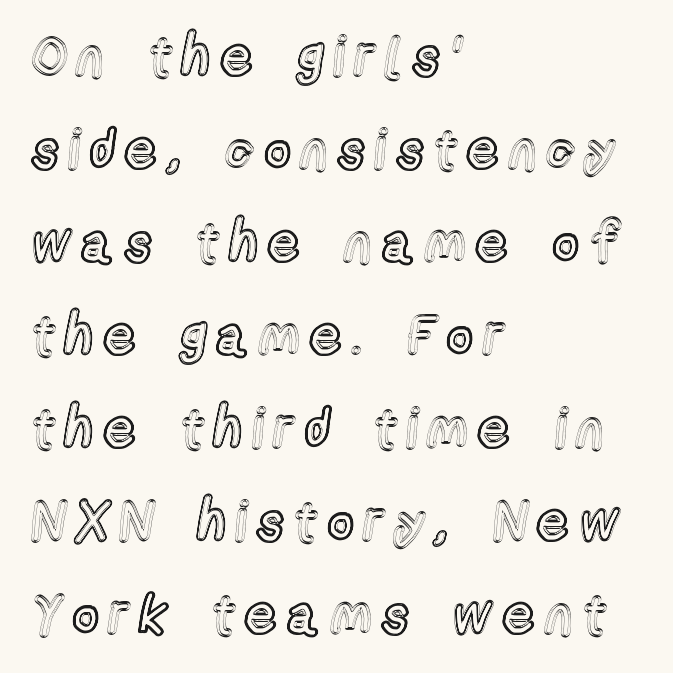
{"width": "condensed", "x_height": "medium", "monospaced": "no", "underline": "no", "align": "left", "line_spacing": "normal", "line_spacing_ratio": 1.69, "letter_spacing": "wide", "letter_spacing_em": 0.2, "glyph_px": 55}
